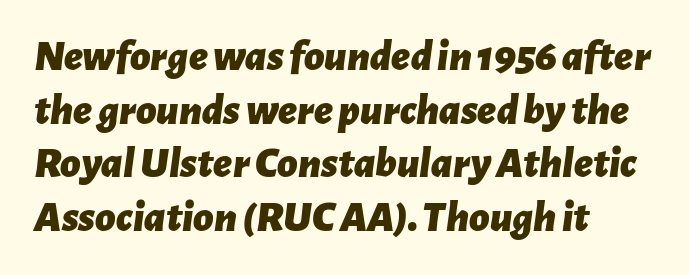
Q: Is the text bold? A: Yes.
Q: Is the text italic (slanted)? A: Yes, it leans right by about 7 degrees.
Q: Is the text underlined? A: No.
Q: How is the paragraph aligned? A: Left-aligned.
Q: Is the spacing between letters normal or unusually wide? A: Normal.
Q: Width (condensed, normal, or wide)? A: Normal.
Q: Stroke contrast? A: Low.
Q: x-height? A: Medium.
Q: Monospaced? A: No.
